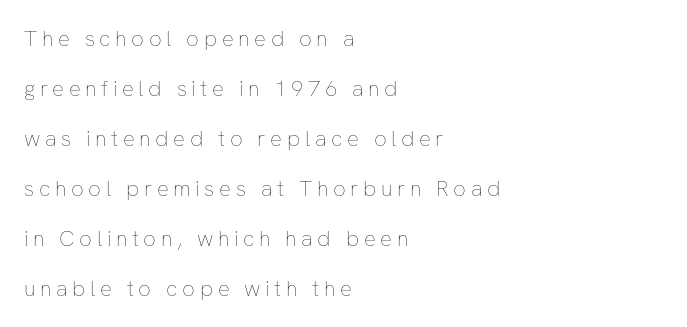
In terms of posture, this sample is upright. Nobody drew a line under any word here. The letterforms stand isolated, each surrounded by extra space. One-word summary of the alignment: left.
